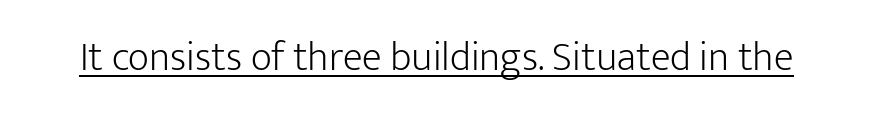
{"serif": "no", "italic": "no", "bold": "no", "weight": "light", "width": "normal", "stroke_contrast": "low", "x_height": "medium", "monospaced": "no", "underline": "yes", "letter_spacing": "normal", "letter_spacing_em": 0.0, "glyph_px": 41}
